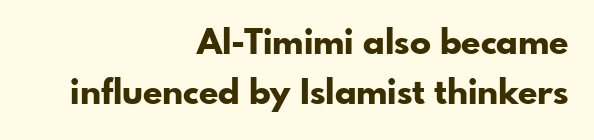
The image shows 35 px bold sans-serif type, upright; set right-aligned, normal line spacing (1.44x), normal letter spacing, not underlined; low stroke contrast and a small x-height.
